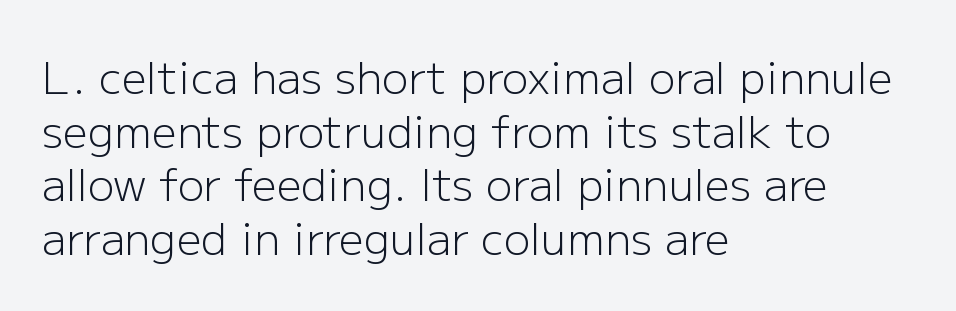
Q: Is the text bold? A: No.
Q: Is the text italic (slanted)? A: No, it is upright.
Q: Is the typeface a serif or a sans-serif typeface? A: Sans-serif.
Q: Is the text underlined? A: No.
Q: How is the paragraph aligned? A: Left-aligned.
Q: Is the spacing between letters normal or unusually wide? A: Normal.
Q: Width (condensed, normal, or wide)? A: Normal.
Q: Stroke contrast? A: Low.
Q: x-height? A: Medium.
Q: Monospaced? A: No.
